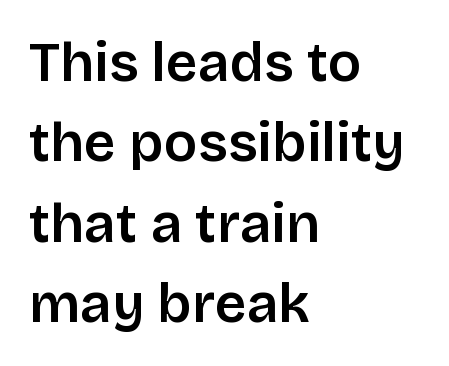
{"serif": "no", "italic": "no", "bold": "semi", "weight": "semibold", "width": "normal", "stroke_contrast": "low", "x_height": "large", "monospaced": "no", "underline": "no", "align": "left", "line_spacing": "normal", "line_spacing_ratio": 1.46, "letter_spacing": "normal", "letter_spacing_em": 0.0, "glyph_px": 55}
